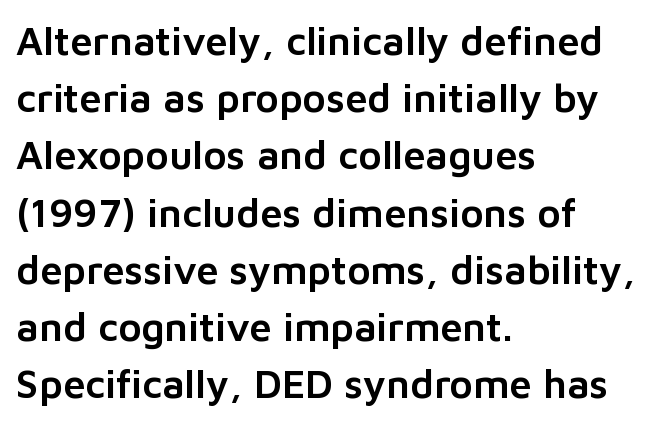
{"serif": "no", "italic": "no", "width": "normal", "stroke_contrast": "low", "x_height": "medium", "monospaced": "no", "underline": "no", "align": "left", "line_spacing": "normal", "line_spacing_ratio": 1.43, "letter_spacing": "normal", "letter_spacing_em": 0.0, "glyph_px": 40}
